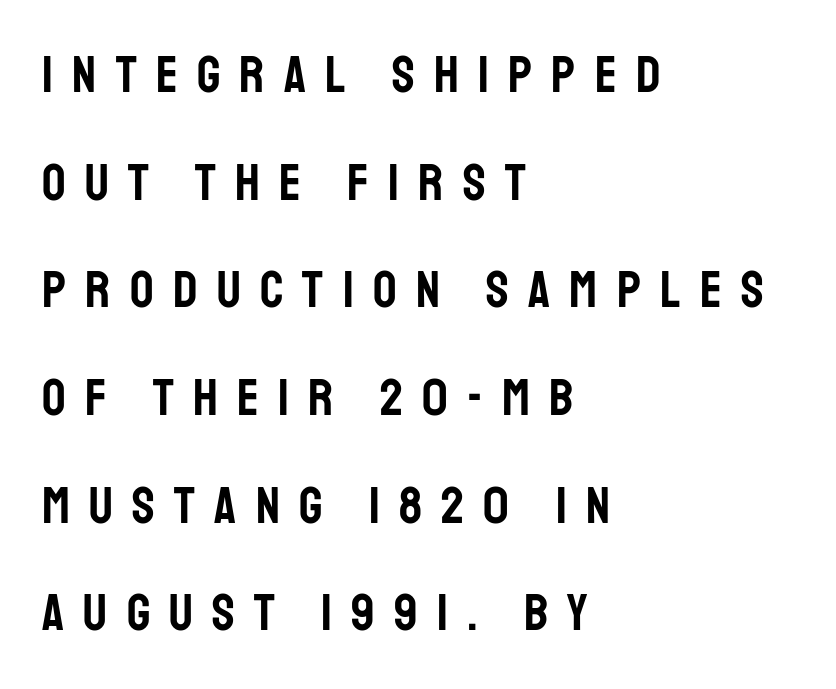
The image shows 52 px condensed sans-serif type, upright; set left-aligned, loose line spacing (2.07x), unusually wide letter spacing (+0.37 em), not underlined; low stroke contrast and a large x-height.
